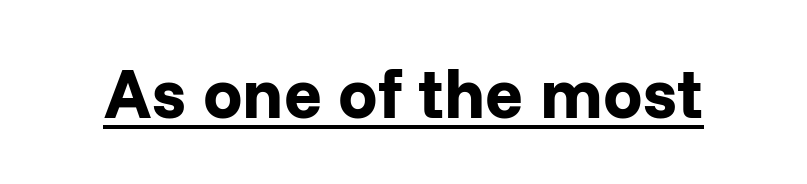
The rendering keeps characters at their native spacing. The rendered words wear a rule along their underside. Look at the bottom of the vertical strokes: they stop flat, with no serifs. Strong, thick strokes mark this as bold type. Do the characters align in a grid? No, the font is proportional.
